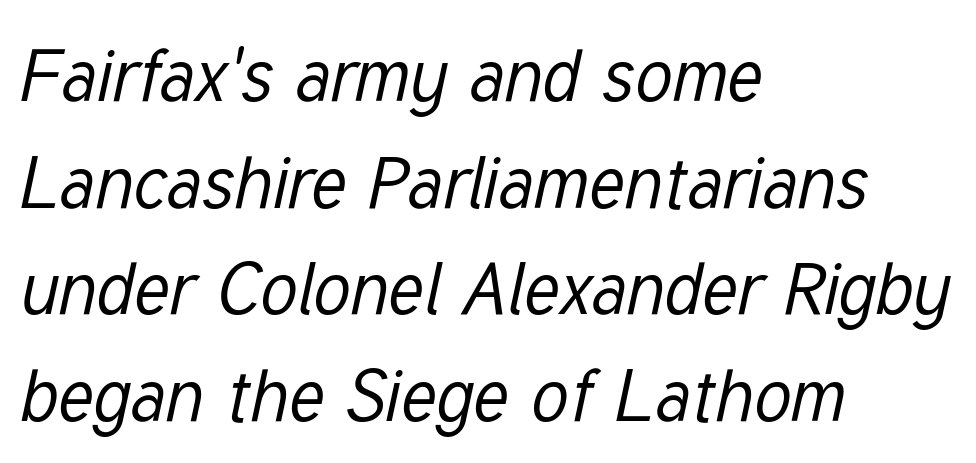
The ragged edge is on the right, which tells us the setting is flush left. Regarding leading, the lines here are spaced in the standard way. Plain, unruled lines of type. The font's italic variant was chosen for this text. The tracking reads as untouched default to a designer's eye.
